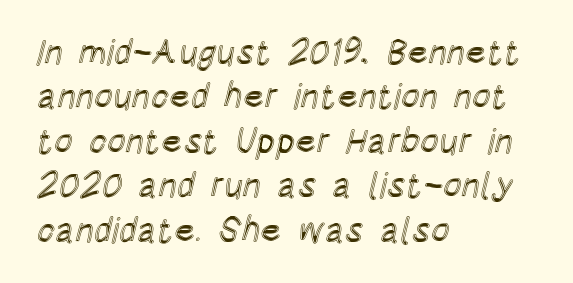
The image shows 35 px condensed type; set left-aligned, normal line spacing (1.27x), normal letter spacing, not underlined; a large x-height.
